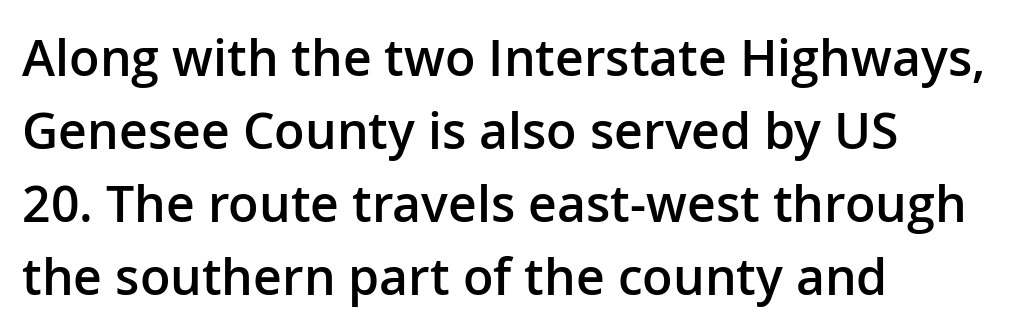
Q: Is the text bold? A: Semi-bold.
Q: Is the text italic (slanted)? A: No, it is upright.
Q: Is the typeface a serif or a sans-serif typeface? A: Sans-serif.
Q: Is the text underlined? A: No.
Q: How is the paragraph aligned? A: Left-aligned.
Q: Is the spacing between letters normal or unusually wide? A: Normal.
Q: Is the spacing between lines tight, normal or loose? A: Normal.
Q: Width (condensed, normal, or wide)? A: Normal.
Q: Stroke contrast? A: Low.
Q: x-height? A: Medium.
Q: Monospaced? A: No.
